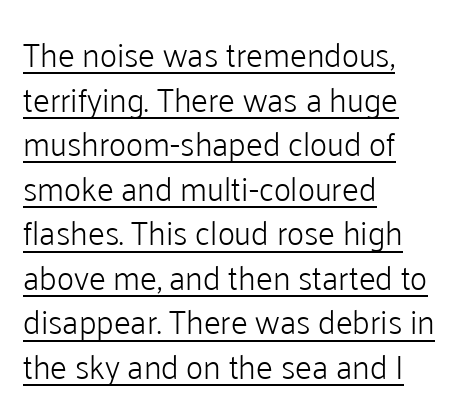
The image shows 33 px light sans-serif type, upright; set left-aligned, normal line spacing (1.35x), normal letter spacing, underlined; low stroke contrast and a medium x-height.
